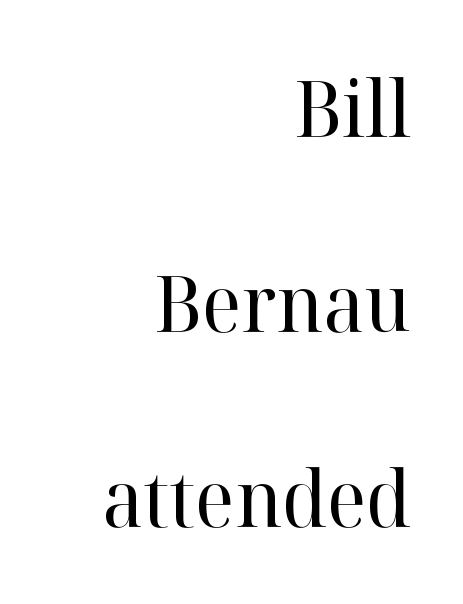
{"serif": "yes", "italic": "no", "bold": "no", "weight": "regular", "width": "normal", "stroke_contrast": "high", "x_height": "medium", "monospaced": "no", "underline": "no", "align": "right", "line_spacing": "loose", "line_spacing_ratio": 2.47, "letter_spacing": "normal", "letter_spacing_em": 0.0, "glyph_px": 79}
